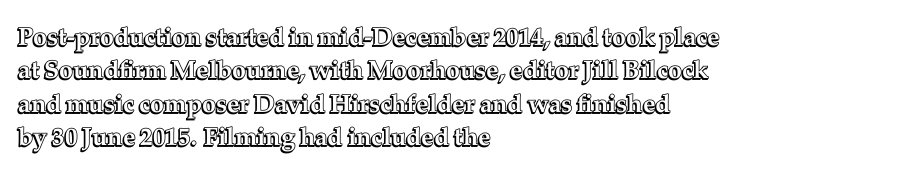
Q: Is the text italic (slanted)? A: No, it is upright.
Q: Is the text underlined? A: No.
Q: How is the paragraph aligned? A: Left-aligned.
Q: Is the spacing between letters normal or unusually wide? A: Normal.
Q: Is the spacing between lines tight, normal or loose? A: Normal.
